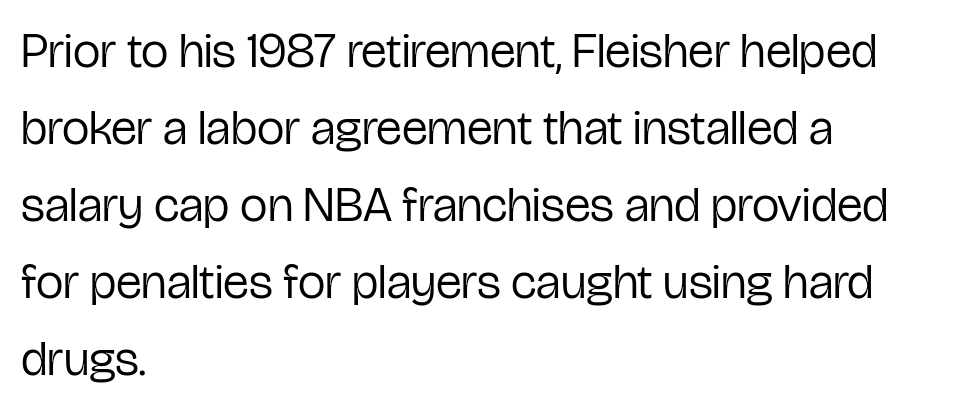
Q: Is the text bold? A: No.
Q: Is the text italic (slanted)? A: No, it is upright.
Q: Is the typeface a serif or a sans-serif typeface? A: Sans-serif.
Q: Is the text underlined? A: No.
Q: How is the paragraph aligned? A: Left-aligned.
Q: Is the spacing between letters normal or unusually wide? A: Normal.
Q: Is the spacing between lines tight, normal or loose? A: Normal.
Q: Width (condensed, normal, or wide)? A: Condensed.
Q: Stroke contrast? A: Low.
Q: x-height? A: Medium.
Q: Monospaced? A: No.
